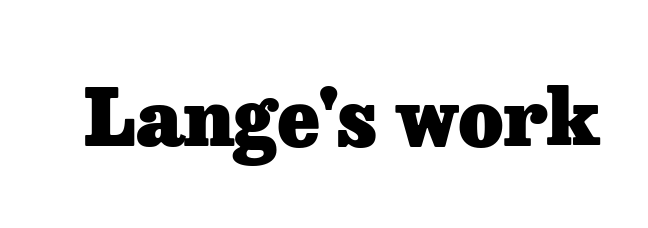
Here the designer chose a conventional face with non-uniform glyph widths. The passage shown is typeset with a serif family. Here the glyphs are tracked normally, forming tight word shapes. Does the weight exceed regular? Yes, all the way to bold. The lettering holds an erect, upright posture throughout.
